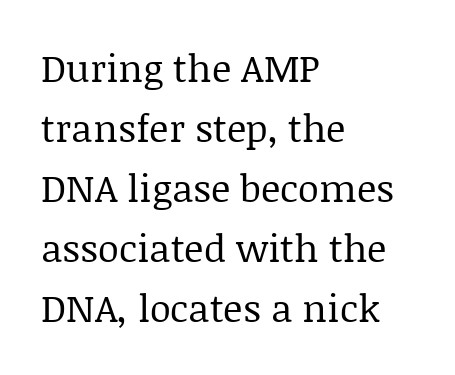
{"serif": "yes", "italic": "no", "bold": "no", "weight": "regular", "width": "normal", "stroke_contrast": "low", "x_height": "large", "monospaced": "no", "underline": "no", "align": "left", "line_spacing": "normal", "line_spacing_ratio": 1.58, "letter_spacing": "normal", "letter_spacing_em": 0.0, "glyph_px": 38}
